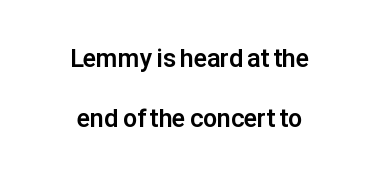
The image shows 25 px bold type, upright; set centered, loose line spacing (2.42x), normal letter spacing, not underlined.
